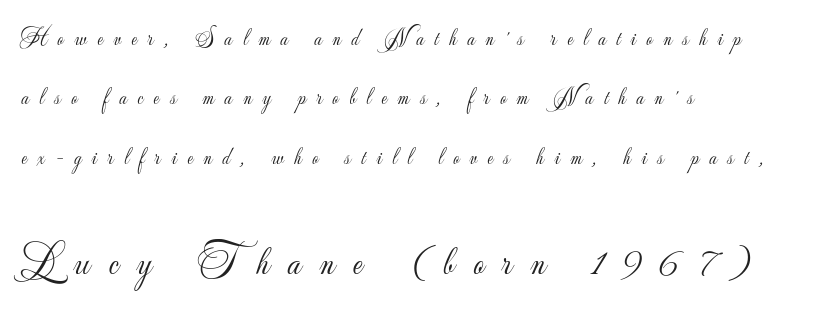
The image shows 42 px light sans-serif type; set left-aligned, loose line spacing (2.47x), unusually wide letter spacing (+0.44 em), not underlined; the second (bottom) block is 1.75x larger; low stroke contrast and a small x-height.
